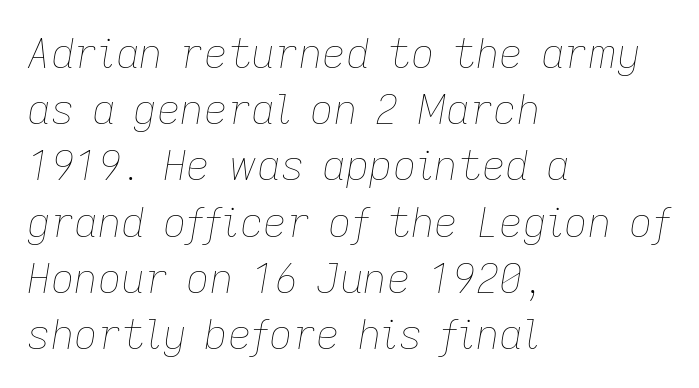
The image shows 41 px thin type, italic (leaning right); set left-aligned, normal line spacing (1.37x), normal letter spacing, not underlined; low stroke contrast and a medium x-height.
